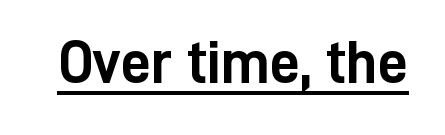
The image shows 60 px semibold, condensed sans-serif type, upright; set normal letter spacing, underlined; low stroke contrast and a medium x-height.
